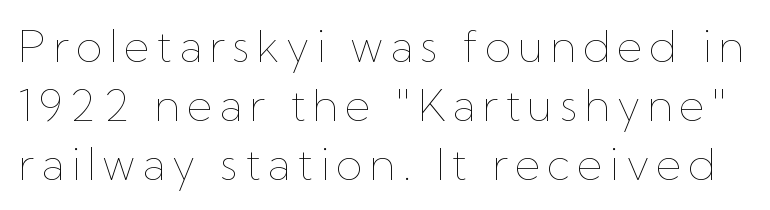
Looks like regular typesetting: each glyph gets only the width it needs. Posture: upright roman. The zone under the glyphs is completely vacant. Does the leading feel generous? No, just average. Is the stroke heavy? The answer is a plain regular-or-lighter.
